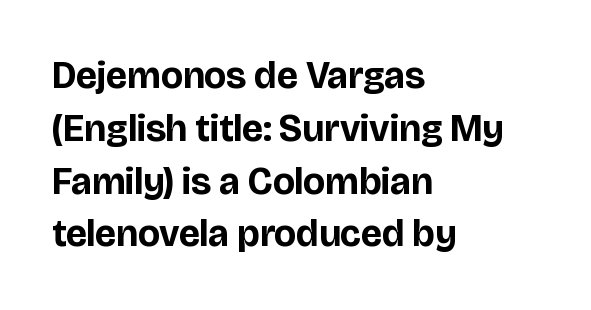
Q: Is the text bold? A: Yes.
Q: Is the text italic (slanted)? A: No, it is upright.
Q: Is the typeface a serif or a sans-serif typeface? A: Sans-serif.
Q: Is the text underlined? A: No.
Q: How is the paragraph aligned? A: Left-aligned.
Q: Is the spacing between letters normal or unusually wide? A: Normal.
Q: Is the spacing between lines tight, normal or loose? A: Normal.
Q: Width (condensed, normal, or wide)? A: Normal.
Q: Stroke contrast? A: Low.
Q: x-height? A: Large.
Q: Monospaced? A: No.
